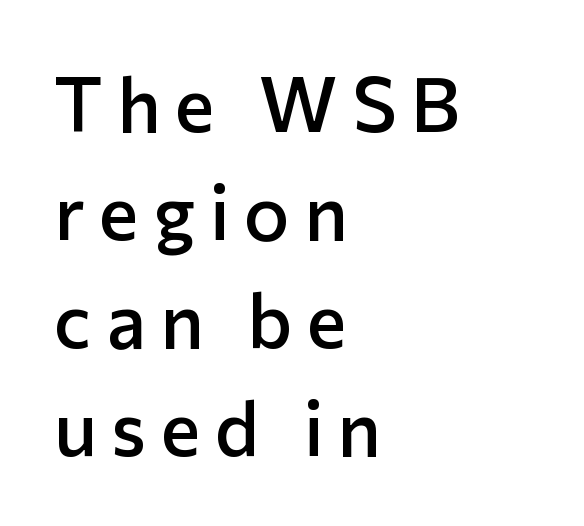
When letters stand straight like this, we call the style roman or upright. The glyphs have the mass of a demibold cut, below bold. The passage is arranged the way most books set body copy — flush left. Reading down the column, the eye jumps a familiar distance to each next line. Letters rest on an invisible, unmarked baseline.
